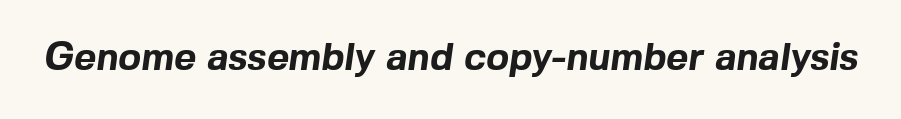
{"serif": "no", "bold": "yes", "weight": "bold", "width": "normal", "x_height": "medium", "monospaced": "no", "underline": "no", "letter_spacing": "normal", "letter_spacing_em": 0.0, "glyph_px": 38}
